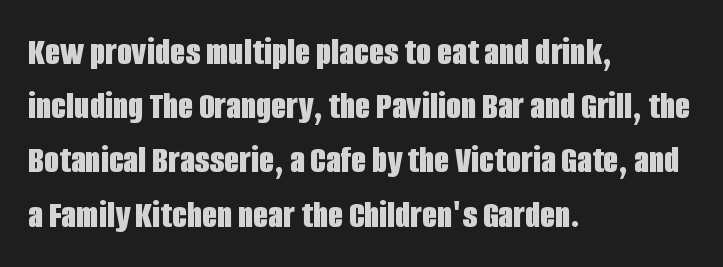
The image shows 39 px bold, condensed sans-serif type, upright; set left-aligned, normal line spacing (1.39x), normal letter spacing, not underlined; low stroke contrast and a large x-height.
